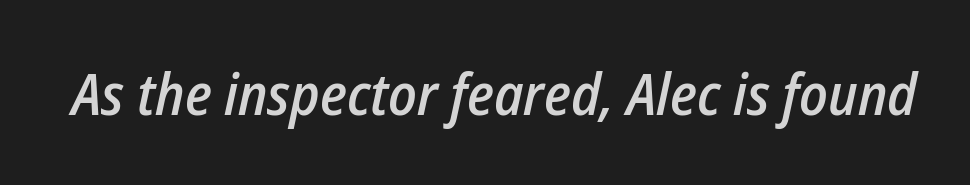
Q: Is the text bold? A: Semi-bold.
Q: Is the text italic (slanted)? A: Yes, it leans right by about 12 degrees.
Q: Is the text underlined? A: No.
Q: Is the spacing between letters normal or unusually wide? A: Normal.
Q: Width (condensed, normal, or wide)? A: Condensed.
Q: Stroke contrast? A: Low.
Q: x-height? A: Medium.
Q: Monospaced? A: No.
